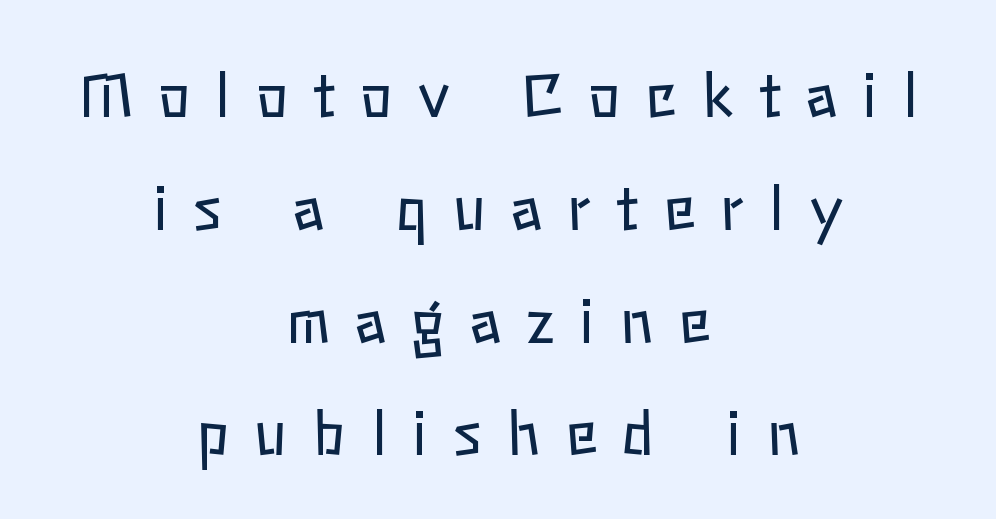
Every stem runs plumb, perpendicular to the baseline. The space beneath each line is pristine and unruled. The typesetting does not lean heavy: it is not bold. Think of a printed novel: that variable character pitch is what you see here. A typesetter would call this heavily tracked-out type.
